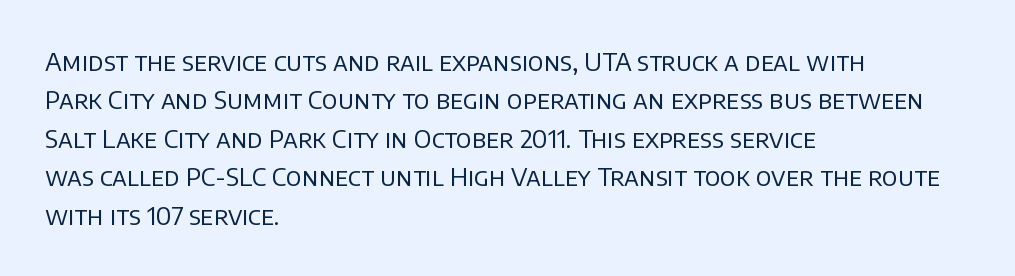
{"italic": "no", "bold": "no", "underline": "no", "align": "left", "line_spacing": "normal", "line_spacing_ratio": 1.54, "letter_spacing": "normal", "letter_spacing_em": 0.0, "glyph_px": 25}
